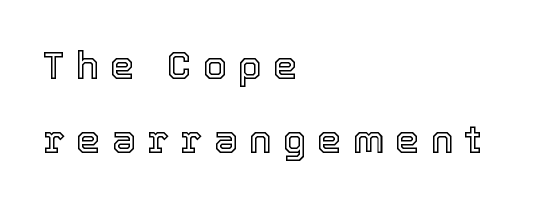
Q: Is the text italic (slanted)? A: No, it is upright.
Q: Is the text underlined? A: No.
Q: How is the paragraph aligned? A: Left-aligned.
Q: Is the spacing between letters normal or unusually wide? A: Unusually wide.
Q: Is the spacing between lines tight, normal or loose? A: Loose.
Q: Width (condensed, normal, or wide)? A: Normal.
Q: x-height? A: Medium.
Q: Monospaced? A: No.
